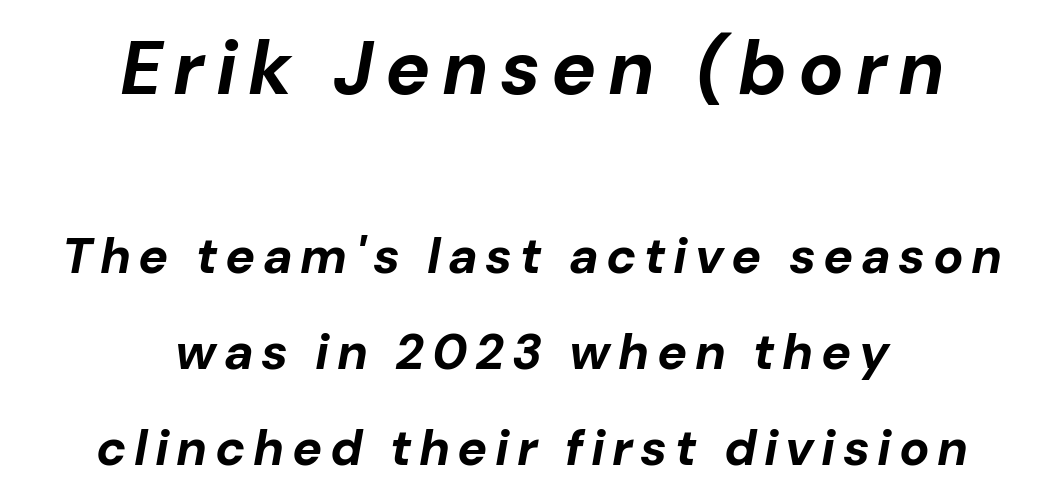
The image shows 75 px bold type, italic (leaning right); set centered, loose line spacing (1.92x), not underlined; the first (top) block is 1.5x larger; low stroke contrast and a medium x-height.
